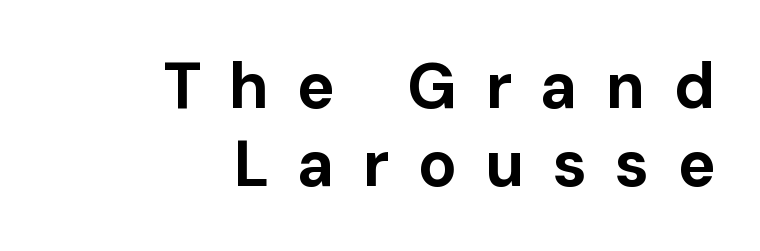
The image shows 64 px bold sans-serif type, upright; set right-aligned, line spacing 1.22x, unusually wide letter spacing (+0.44 em), not underlined; low stroke contrast and a medium x-height.
